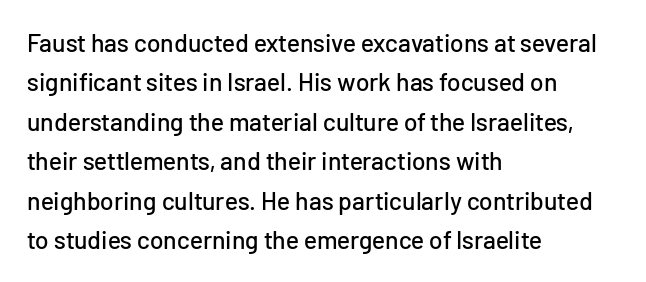
The image shows 25 px text type, upright; set left-aligned, normal line spacing (1.58x), normal letter spacing, not underlined.
